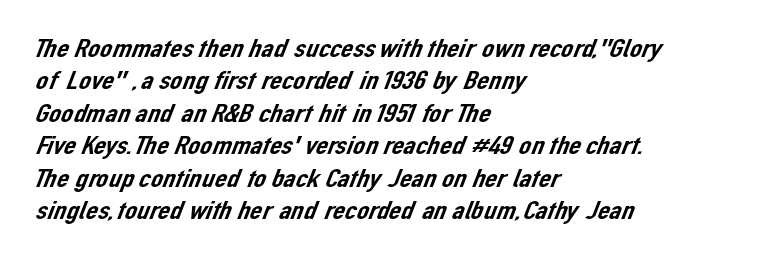
Q: Is the text underlined? A: No.
Q: How is the paragraph aligned? A: Left-aligned.
Q: Is the spacing between letters normal or unusually wide? A: Normal.
